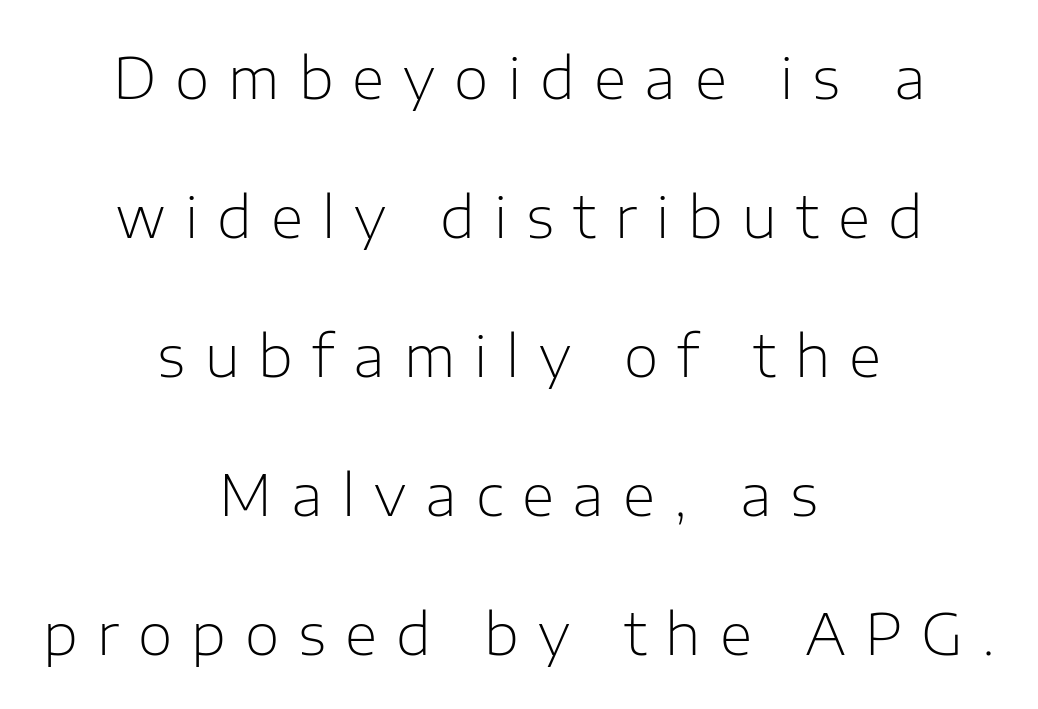
{"serif": "no", "italic": "no", "bold": "no", "weight": "light", "width": "normal", "stroke_contrast": "low", "x_height": "medium", "monospaced": "no", "underline": "no", "align": "center", "line_spacing": "loose", "line_spacing_ratio": 2.48, "letter_spacing": "wide", "letter_spacing_em": 0.34, "glyph_px": 56}
